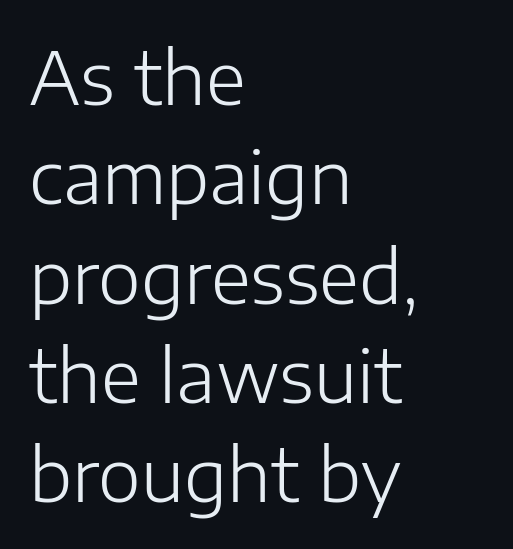
{"serif": "no", "italic": "no", "bold": "no", "weight": "light", "width": "normal", "stroke_contrast": "low", "x_height": "medium", "monospaced": "no", "underline": "no", "align": "left", "line_spacing": "normal", "line_spacing_ratio": 1.36, "letter_spacing": "normal", "letter_spacing_em": 0.0, "glyph_px": 73}
